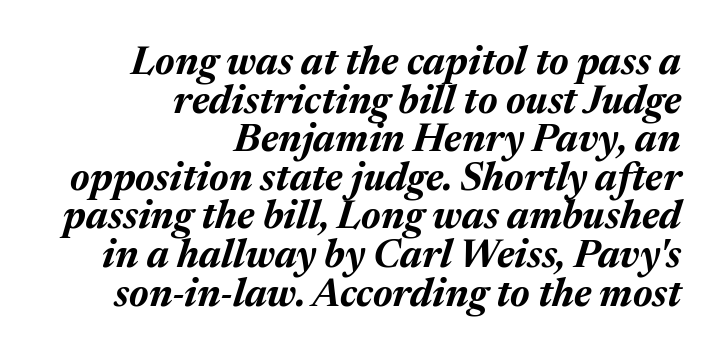
{"italic": "yes", "lean": "right", "slant_degrees": 17, "bold": "yes", "weight": "bold", "width": "normal", "stroke_contrast": "medium", "x_height": "medium", "monospaced": "no", "underline": "no", "align": "right", "line_spacing": "tight", "line_spacing_ratio": 0.99, "letter_spacing": "normal", "letter_spacing_em": 0.0, "glyph_px": 39}
